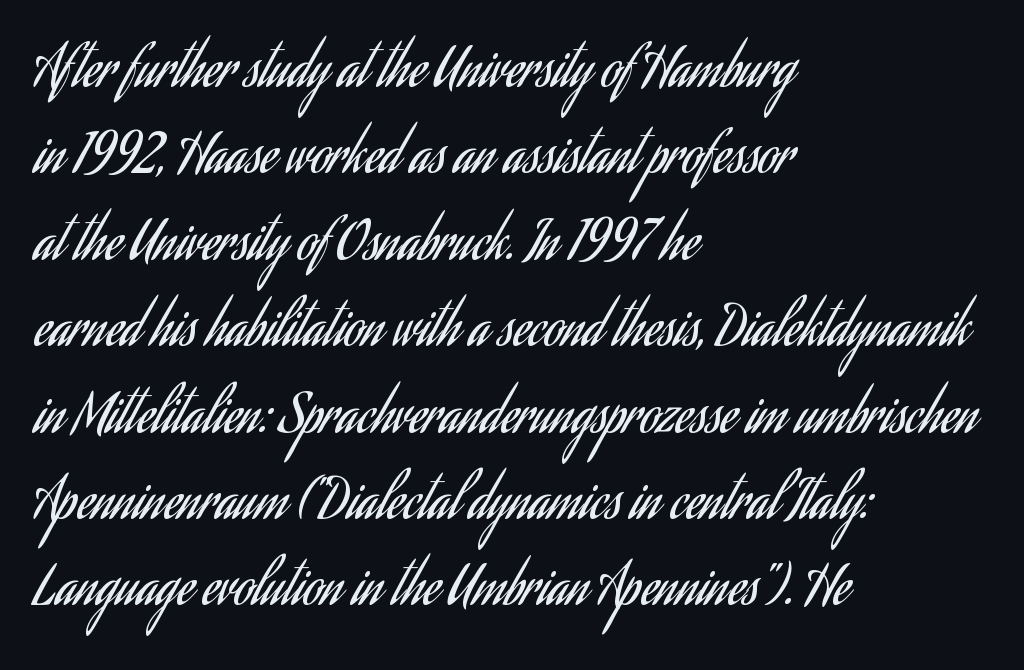
{"serif": "no", "bold": "no", "weight": "regular", "width": "condensed", "stroke_contrast": "low", "x_height": "small", "monospaced": "no", "underline": "no", "align": "left", "line_spacing": "normal", "line_spacing_ratio": 1.6, "letter_spacing": "normal", "letter_spacing_em": 0.0, "glyph_px": 54}
